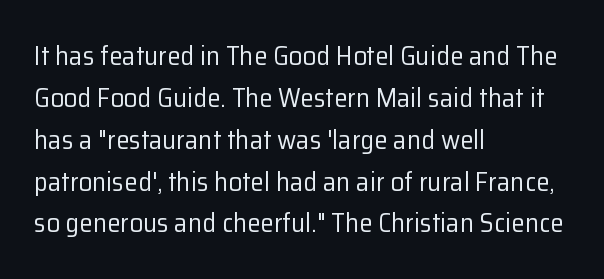
The image shows 27 px text type, upright; set left-aligned, normal line spacing (1.55x), normal letter spacing, not underlined.
